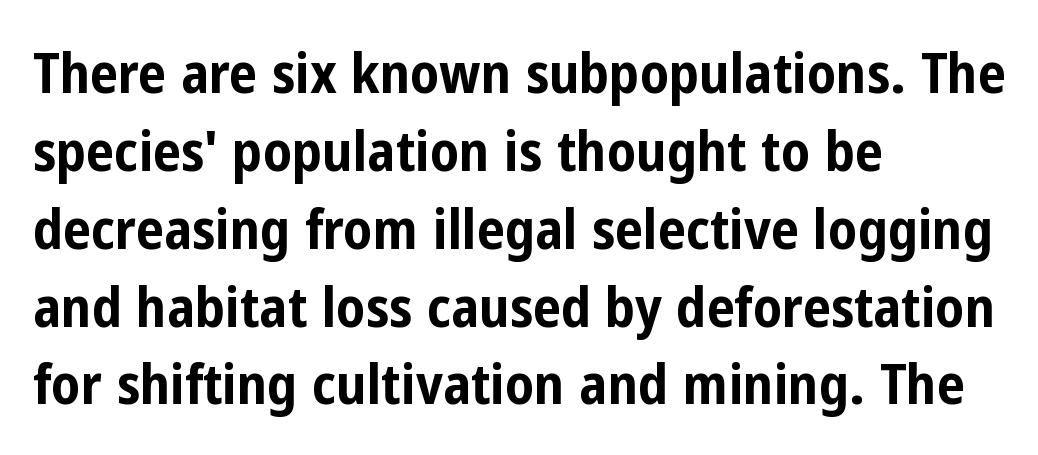
The image shows 56 px bold, condensed sans-serif type, upright; set left-aligned, normal line spacing (1.39x), normal letter spacing, not underlined; low stroke contrast and a medium x-height.
